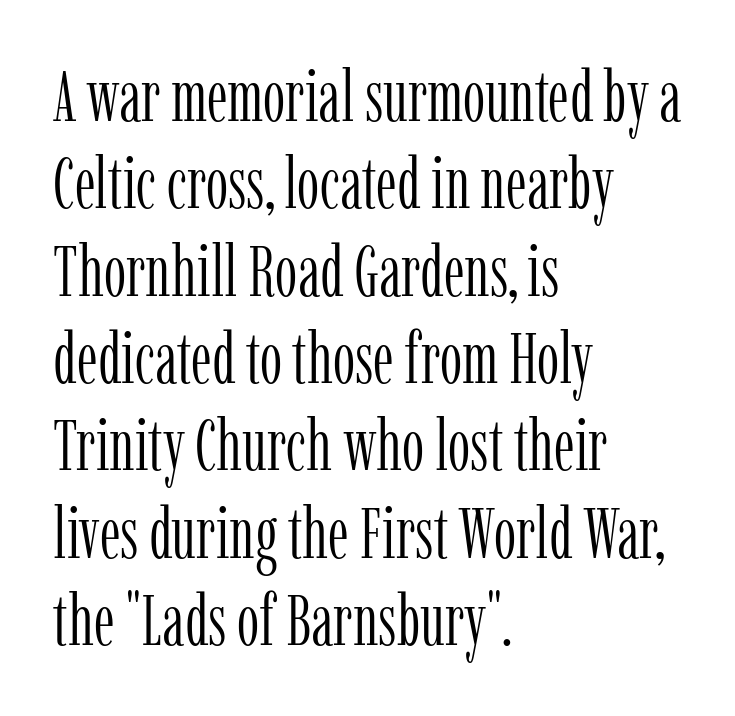
Q: Is the text bold? A: No.
Q: Is the text italic (slanted)? A: No, it is upright.
Q: Is the typeface a serif or a sans-serif typeface? A: Serif.
Q: Is the text underlined? A: No.
Q: How is the paragraph aligned? A: Left-aligned.
Q: Is the spacing between letters normal or unusually wide? A: Normal.
Q: Width (condensed, normal, or wide)? A: Condensed.
Q: Stroke contrast? A: Low.
Q: x-height? A: Medium.
Q: Monospaced? A: No.
